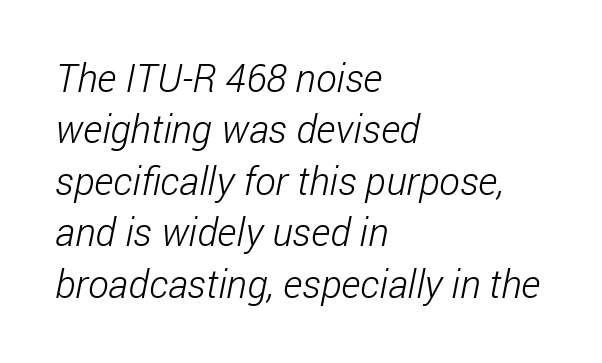
No feet cap the strokes, marking this as sans-serif type. Words appear dense and cohesive because spacing is normal. The rows are spaced the way most documents space them. Note the varied advance widths — an 'i' is clearly narrower than an 'm'. The baseline area is clear. No extra ink here — the face is not bold.
